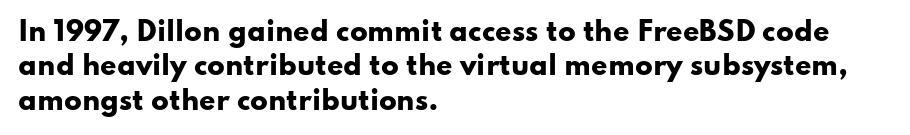
Q: Is the text bold? A: Yes.
Q: Is the text italic (slanted)? A: No, it is upright.
Q: Is the text underlined? A: No.
Q: How is the paragraph aligned? A: Left-aligned.
Q: Is the spacing between letters normal or unusually wide? A: Normal.
Q: Is the spacing between lines tight, normal or loose? A: Normal.
